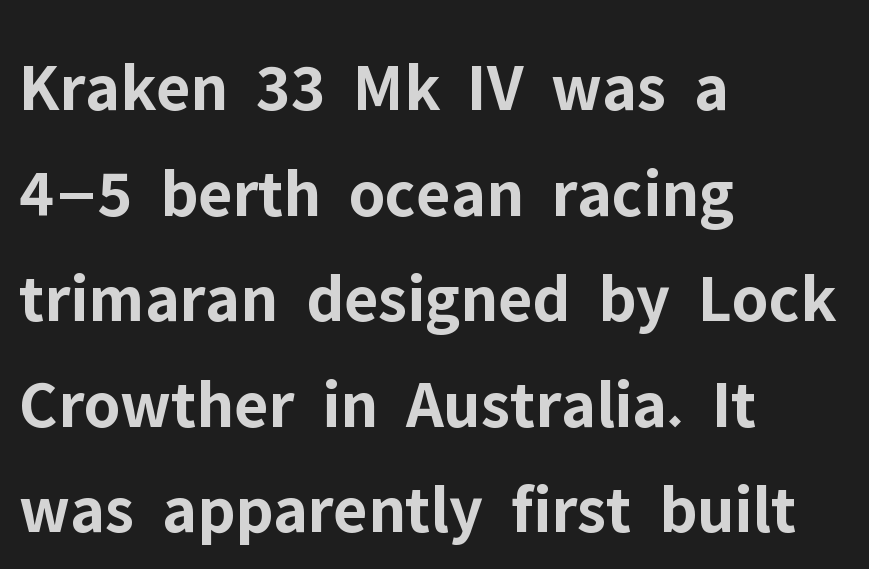
{"serif": "no", "italic": "no", "bold": "yes", "weight": "bold", "width": "normal", "stroke_contrast": "low", "x_height": "medium", "monospaced": "no", "underline": "no", "align": "left", "line_spacing": "normal", "line_spacing_ratio": 1.53, "letter_spacing": "normal", "letter_spacing_em": 0.0, "glyph_px": 69}
